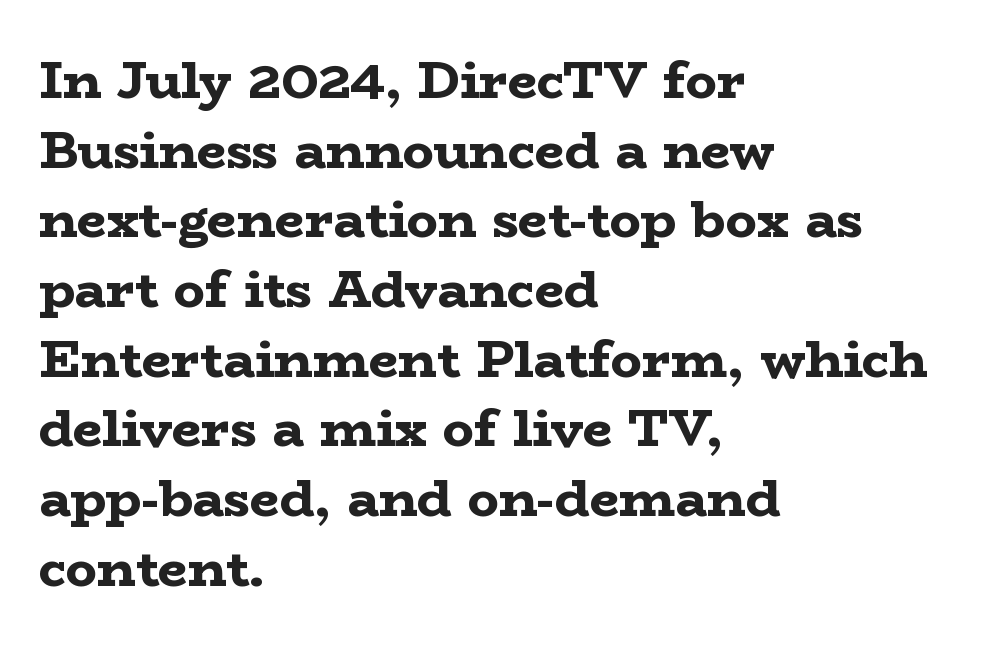
Layout note: lines flush left. Students, observe: this is what conventionally led text looks like. This rendering employs a face with finishing strokes, i.e., a serif. Weight check: bold — yes, fully. Notice how the stems are strictly vertical — no italics here.
